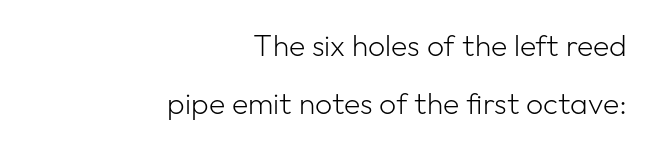
Notice how the stems are strictly vertical — no italics here. Students, observe: this is what heavily led, spacious text looks like. Check where the strokes stop: nothing finishes them off — pure sans. A bare baseline throughout the passage. Caption: multi-line text, flush right, ragged left. The letters advance in unequal steps, a hallmark of proportional type.
